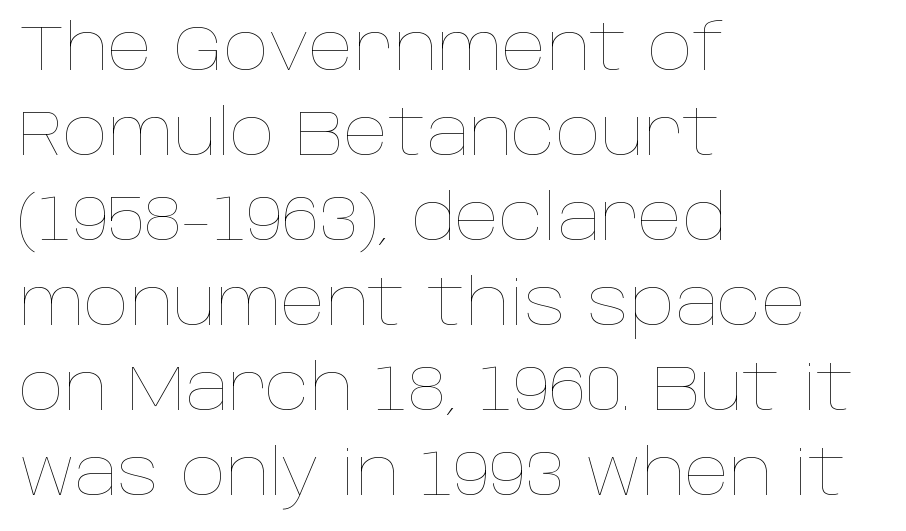
Q: Is the text bold? A: No.
Q: Is the text italic (slanted)? A: No, it is upright.
Q: Is the text underlined? A: No.
Q: How is the paragraph aligned? A: Left-aligned.
Q: Is the spacing between letters normal or unusually wide? A: Normal.
Q: Is the spacing between lines tight, normal or loose? A: Normal.
Q: Width (condensed, normal, or wide)? A: Normal.
Q: Stroke contrast? A: Low.
Q: x-height? A: Large.
Q: Monospaced? A: No.
